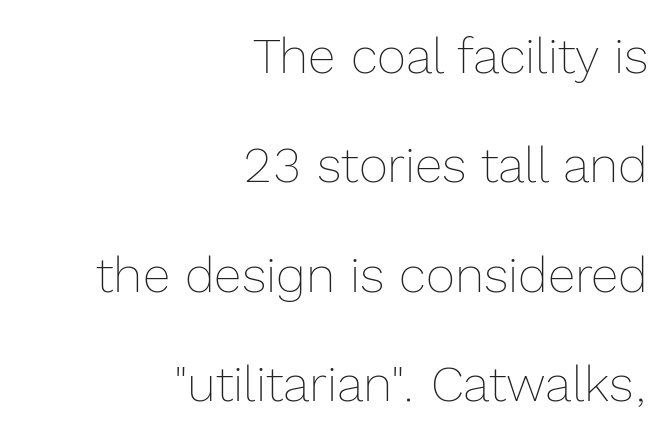
Q: Is the text bold? A: No.
Q: Is the text italic (slanted)? A: No, it is upright.
Q: Is the text underlined? A: No.
Q: How is the paragraph aligned? A: Right-aligned.
Q: Is the spacing between letters normal or unusually wide? A: Normal.
Q: Is the spacing between lines tight, normal or loose? A: Loose.
Q: Width (condensed, normal, or wide)? A: Normal.
Q: x-height? A: Medium.
Q: Monospaced? A: No.
